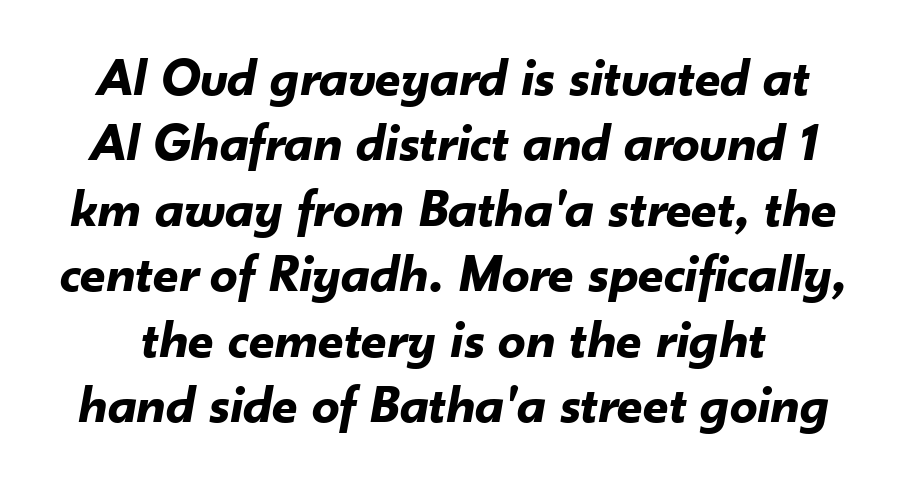
Q: Is the text bold? A: Yes.
Q: Is the text italic (slanted)? A: Yes, it leans right by about 10 degrees.
Q: Is the text underlined? A: No.
Q: Is the spacing between letters normal or unusually wide? A: Normal.
Q: Width (condensed, normal, or wide)? A: Normal.
Q: Stroke contrast? A: Low.
Q: x-height? A: Small.
Q: Monospaced? A: No.
